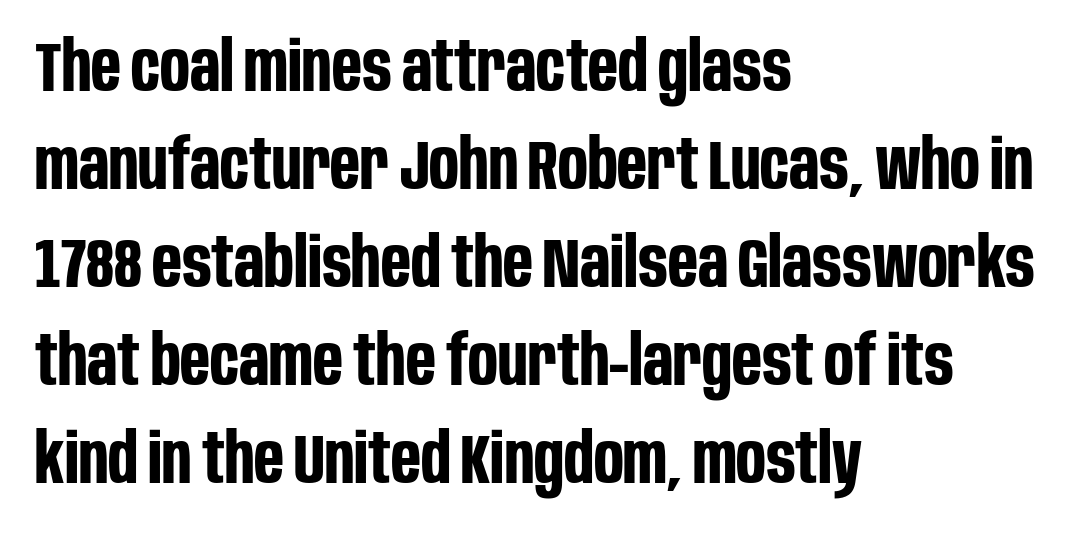
Classification — sans serif. Varying glyph widths throughout — classic text-font behaviour. Caption: standard tracking, unaltered. Type without underlining.
